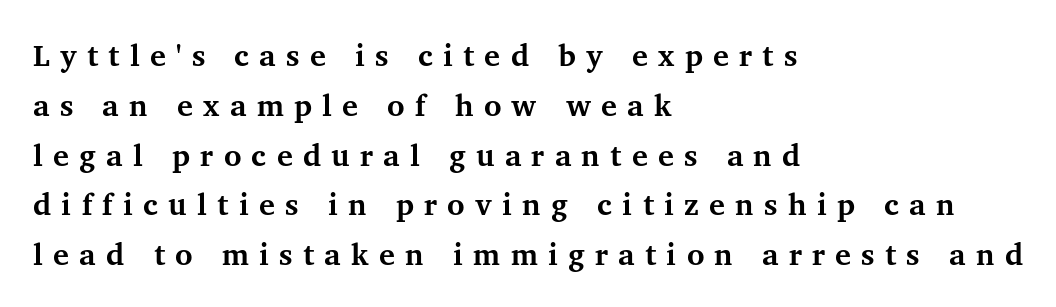
Q: Is the text bold? A: Yes.
Q: Is the text italic (slanted)? A: No, it is upright.
Q: Is the typeface a serif or a sans-serif typeface? A: Serif.
Q: Is the text underlined? A: No.
Q: How is the paragraph aligned? A: Left-aligned.
Q: Is the spacing between letters normal or unusually wide? A: Unusually wide.
Q: Is the spacing between lines tight, normal or loose? A: Normal.
Q: Width (condensed, normal, or wide)? A: Normal.
Q: Stroke contrast? A: Medium.
Q: x-height? A: Medium.
Q: Monospaced? A: No.
